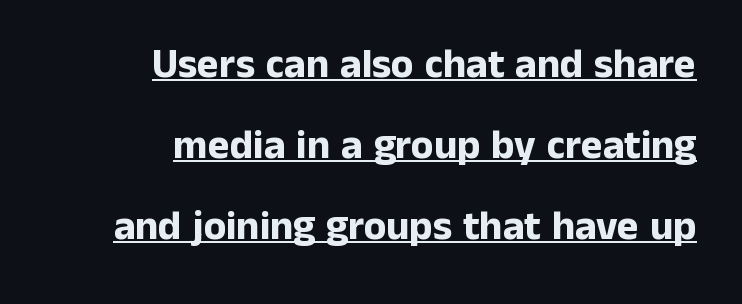
{"serif": "no", "italic": "no", "bold": "yes", "weight": "bold", "width": "normal", "stroke_contrast": "low", "x_height": "medium", "monospaced": "no", "underline": "yes", "align": "right", "line_spacing": "loose", "line_spacing_ratio": 1.97, "letter_spacing": "normal", "letter_spacing_em": 0.0, "glyph_px": 41}
